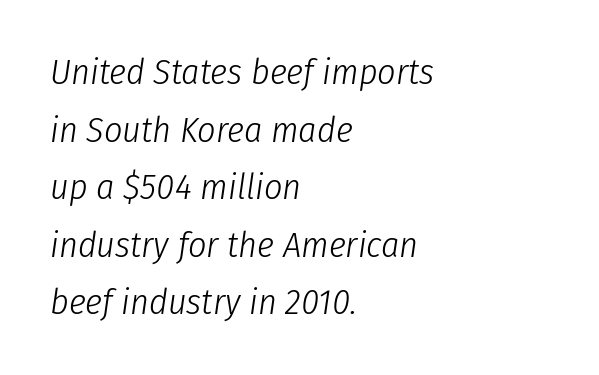
Q: Is the text bold? A: No.
Q: Is the text italic (slanted)? A: Yes, it leans right by about 8 degrees.
Q: Is the text underlined? A: No.
Q: How is the paragraph aligned? A: Left-aligned.
Q: Is the spacing between letters normal or unusually wide? A: Normal.
Q: Is the spacing between lines tight, normal or loose? A: Normal.
Q: Width (condensed, normal, or wide)? A: Condensed.
Q: Stroke contrast? A: Low.
Q: x-height? A: Medium.
Q: Monospaced? A: No.
